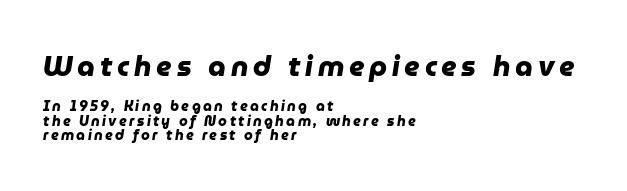
Closely set lines give the paragraph a compact silhouette. The sample has been set heavy, in full bold. The letters in the upper block stand taller than those in the block below. Each letter keeps its own natural width here, so spacing adapts to shape. This rendering employs a face without finishing strokes, i.e., a sans-serif.
